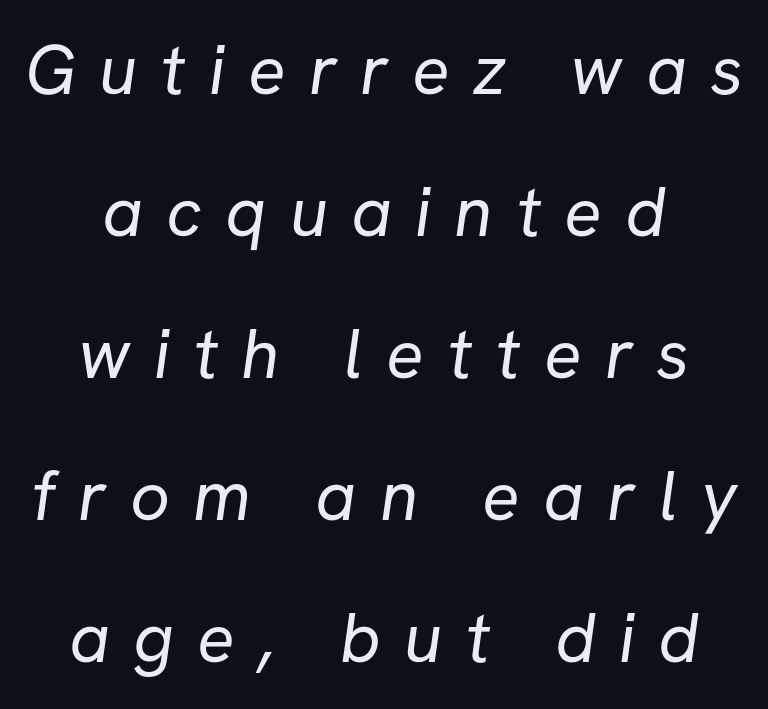
The image shows 70 px regular-weight sans-serif type; set centered, loose line spacing (2.03x), unusually wide letter spacing (+0.33 em), not underlined; low stroke contrast and a medium x-height.
